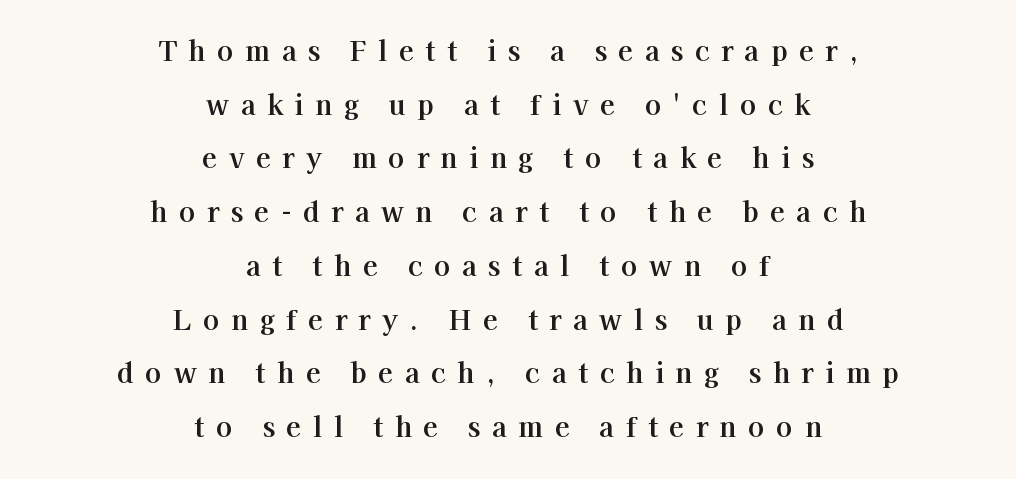
Both edges are ragged and mirror each other, which tells us the setting is centered. These lines were composed using upright roman letters. The string is rendered with underlining switched off. Letter spacing: wide. You could fit nearly another row in the gap between these rows.
